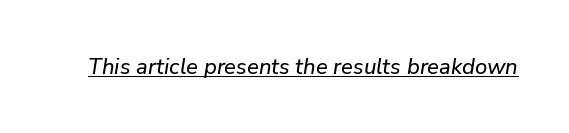
{"italic": "yes", "lean": "right", "slant_degrees": 9, "underline": "yes", "letter_spacing": "normal", "letter_spacing_em": 0.0, "glyph_px": 22}
